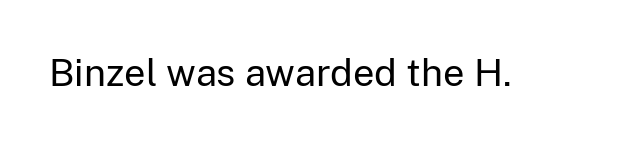
Q: Is the text bold? A: No.
Q: Is the text italic (slanted)? A: No, it is upright.
Q: Is the typeface a serif or a sans-serif typeface? A: Sans-serif.
Q: Is the text underlined? A: No.
Q: Is the spacing between letters normal or unusually wide? A: Normal.
Q: Width (condensed, normal, or wide)? A: Normal.
Q: Stroke contrast? A: Low.
Q: x-height? A: Medium.
Q: Monospaced? A: No.
